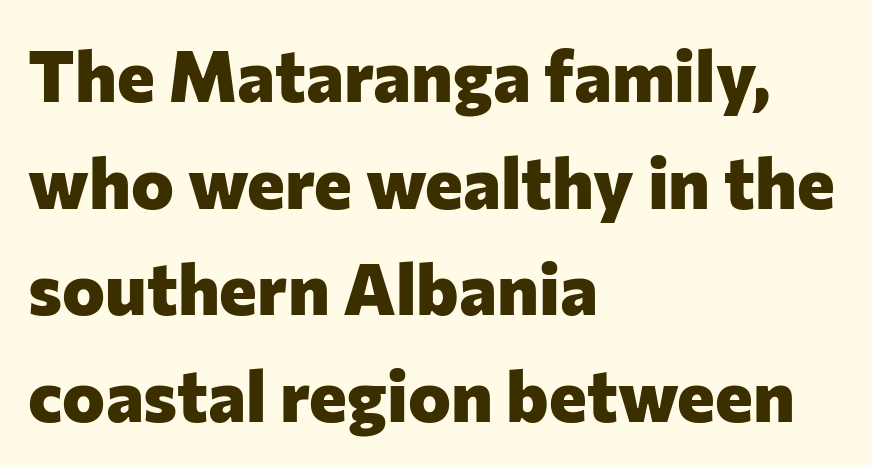
{"serif": "no", "italic": "no", "bold": "yes", "weight": "heavy", "width": "normal", "stroke_contrast": "low", "x_height": "medium", "monospaced": "no", "underline": "no", "align": "left", "line_spacing": "normal", "line_spacing_ratio": 1.48, "letter_spacing": "normal", "letter_spacing_em": 0.0, "glyph_px": 72}
